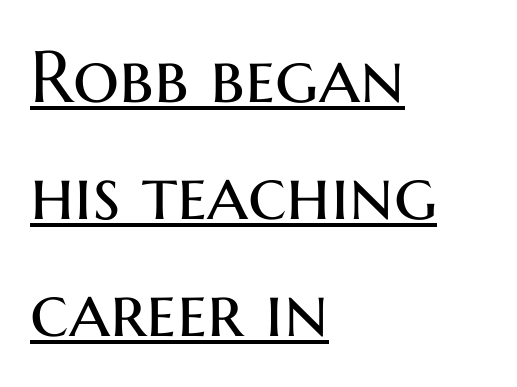
The image shows 73 px regular-weight sans-serif type, upright; set left-aligned, normal line spacing (1.6x), normal letter spacing, underlined; medium stroke contrast and a medium x-height.
